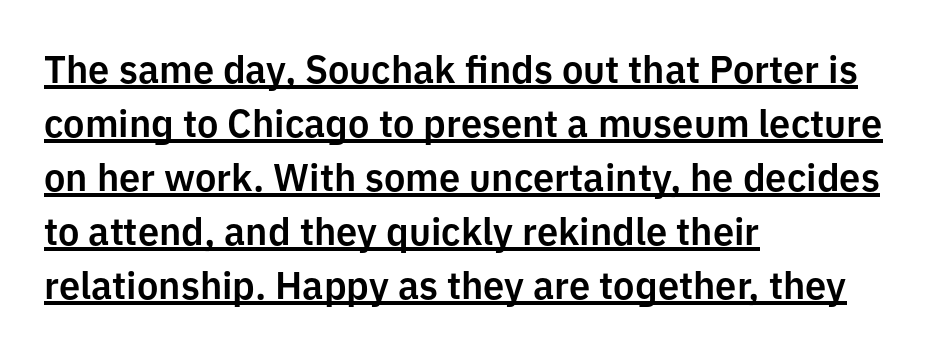
{"serif": "no", "italic": "no", "width": "normal", "stroke_contrast": "low", "x_height": "medium", "monospaced": "no", "underline": "yes", "align": "left", "line_spacing": "normal", "line_spacing_ratio": 1.42, "letter_spacing": "normal", "letter_spacing_em": 0.0, "glyph_px": 38}
